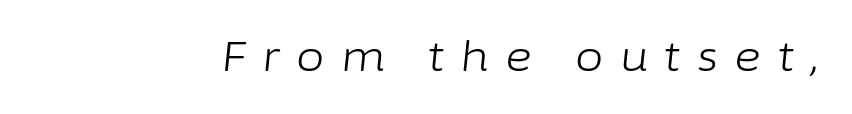
Proportional: the letters do not fall into vertical columns. Just letters on the line, the space beneath them empty. This is oblique type, the kind used for emphasis or titles. This is not heavy type; no bold has been used. This rendering widens character spacing well past its baseline value.
